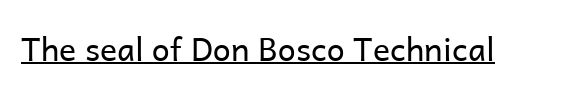
Q: Is the text bold? A: No.
Q: Is the text italic (slanted)? A: No, it is upright.
Q: Is the typeface a serif or a sans-serif typeface? A: Sans-serif.
Q: Is the text underlined? A: Yes.
Q: Is the spacing between letters normal or unusually wide? A: Normal.
Q: Width (condensed, normal, or wide)? A: Normal.
Q: Stroke contrast? A: Low.
Q: x-height? A: Medium.
Q: Monospaced? A: No.
